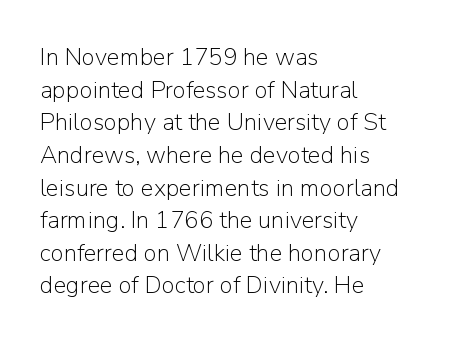
Plain, unruled lines of type. Ordinary non-slanted type is in use. Does extra space separate the letters? No, they use regular spacing. This is not heavy type; no bold has been used. These lines sit exactly where default settings would place them. Reading down the block, your eye returns to a fixed left position each line.
